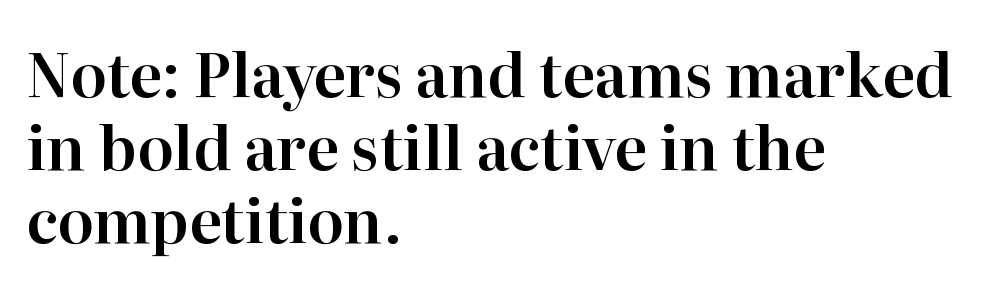
Q: Is the text italic (slanted)? A: No, it is upright.
Q: Is the typeface a serif or a sans-serif typeface? A: Serif.
Q: Is the text underlined? A: No.
Q: How is the paragraph aligned? A: Left-aligned.
Q: Is the spacing between letters normal or unusually wide? A: Normal.
Q: Width (condensed, normal, or wide)? A: Normal.
Q: Stroke contrast? A: High.
Q: x-height? A: Medium.
Q: Monospaced? A: No.
